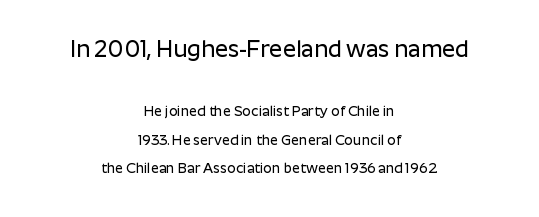
Q: Is the text italic (slanted)? A: No, it is upright.
Q: Is the text underlined? A: No.
Q: How is the paragraph aligned? A: Centered.
Q: Is the spacing between letters normal or unusually wide? A: Normal.
Q: Is the spacing between lines tight, normal or loose? A: Loose.
Q: Which block of text is set in a larger size, the first (top) or the second (bottom)? A: The first (top) one.
